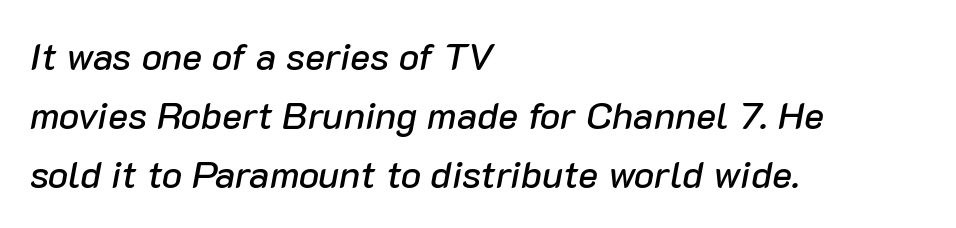
{"italic": "yes", "lean": "right", "slant_degrees": 10, "width": "normal", "stroke_contrast": "low", "x_height": "medium", "monospaced": "no", "underline": "no", "align": "left", "line_spacing": "normal", "line_spacing_ratio": 1.55, "letter_spacing": "normal", "letter_spacing_em": 0.0, "glyph_px": 38}
